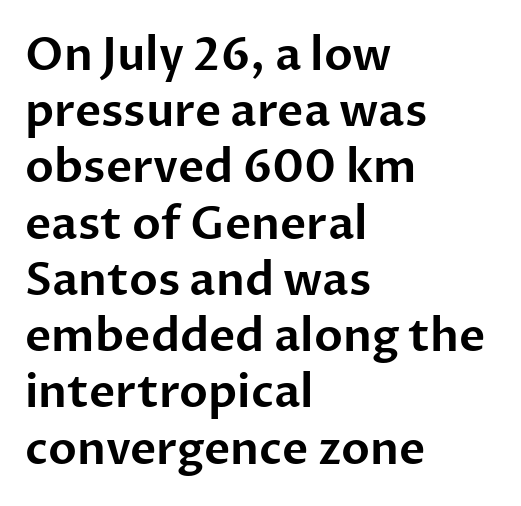
The image shows 45 px sans-serif type, upright; set left-aligned, normal line spacing (1.25x), normal letter spacing, not underlined; low stroke contrast and a medium x-height.
